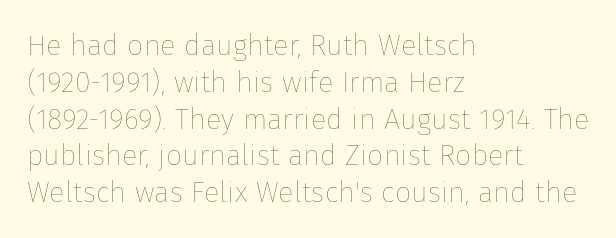
Q: Is the text bold? A: No.
Q: Is the text italic (slanted)? A: No, it is upright.
Q: Is the text underlined? A: No.
Q: How is the paragraph aligned? A: Left-aligned.
Q: Is the spacing between letters normal or unusually wide? A: Normal.
Q: Is the spacing between lines tight, normal or loose? A: Normal.
Q: Width (condensed, normal, or wide)? A: Normal.
Q: Stroke contrast? A: Low.
Q: x-height? A: Medium.
Q: Monospaced? A: No.
